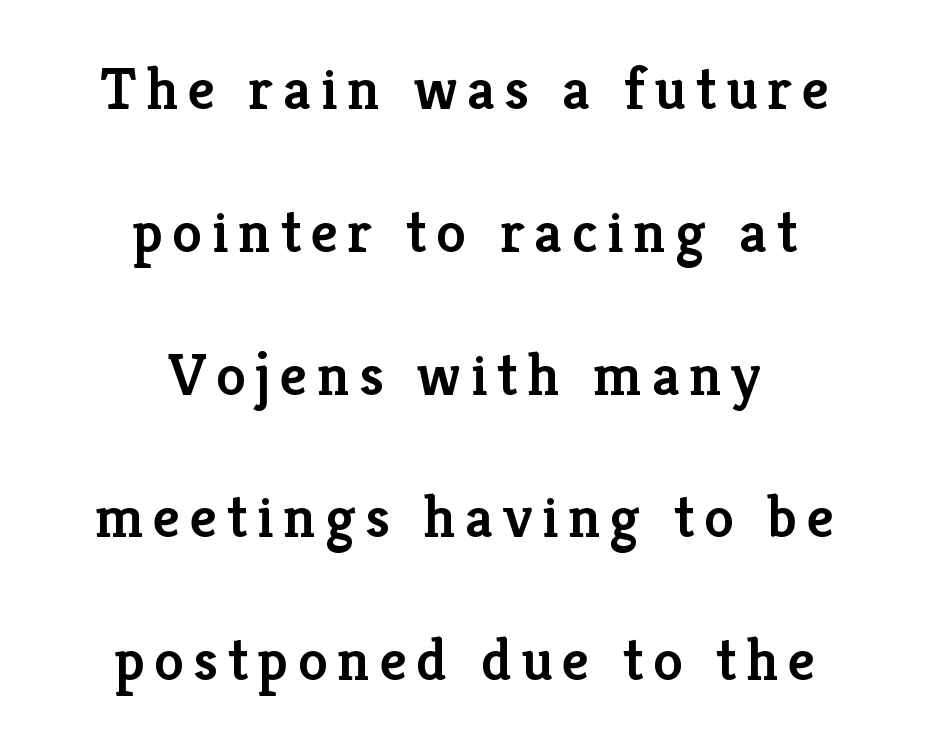
{"serif": "yes", "italic": "no", "bold": "semi", "weight": "semibold", "width": "normal", "stroke_contrast": "low", "x_height": "medium", "monospaced": "no", "underline": "no", "align": "center", "line_spacing": "loose", "line_spacing_ratio": 2.38, "glyph_px": 60}
